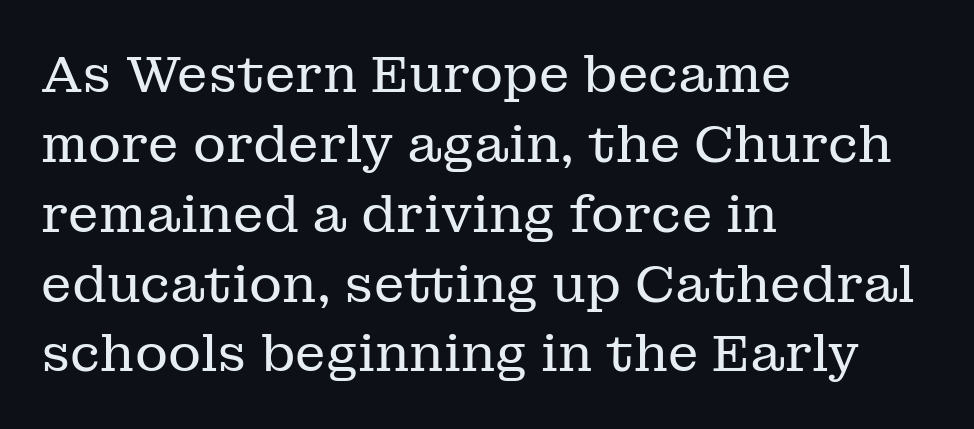
{"serif": "yes", "italic": "no", "bold": "no", "weight": "regular", "width": "normal", "stroke_contrast": "low", "x_height": "medium", "monospaced": "no", "underline": "no", "align": "left", "line_spacing": "normal", "line_spacing_ratio": 1.37, "letter_spacing": "normal", "letter_spacing_em": 0.0, "glyph_px": 51}
